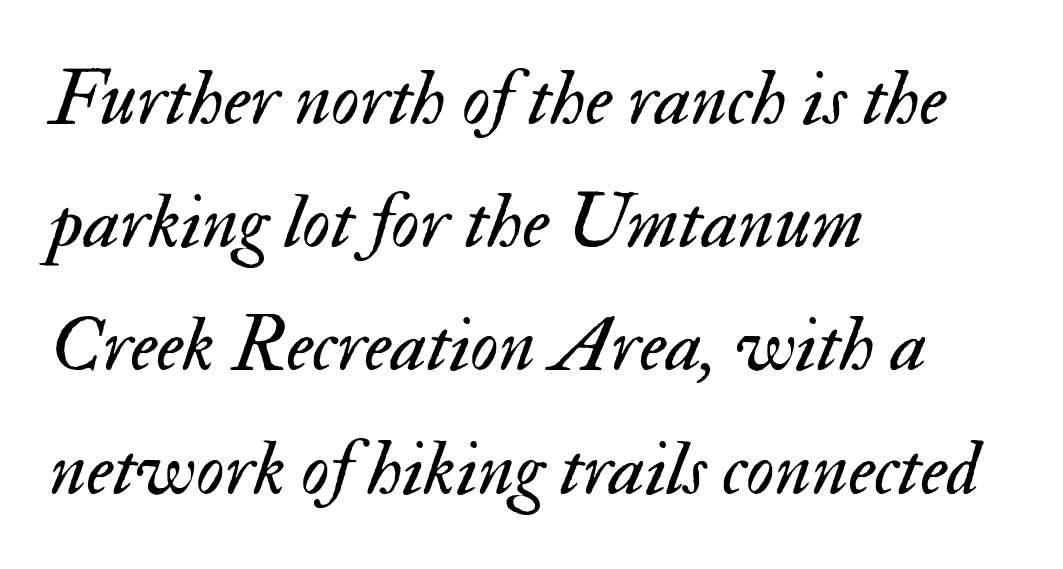
Q: Is the text bold? A: No.
Q: Is the text italic (slanted)? A: Yes, it leans right by about 17 degrees.
Q: Is the text underlined? A: No.
Q: How is the paragraph aligned? A: Left-aligned.
Q: Is the spacing between letters normal or unusually wide? A: Normal.
Q: Is the spacing between lines tight, normal or loose? A: Normal.
Q: Width (condensed, normal, or wide)? A: Normal.
Q: Stroke contrast? A: Medium.
Q: x-height? A: Small.
Q: Monospaced? A: No.
